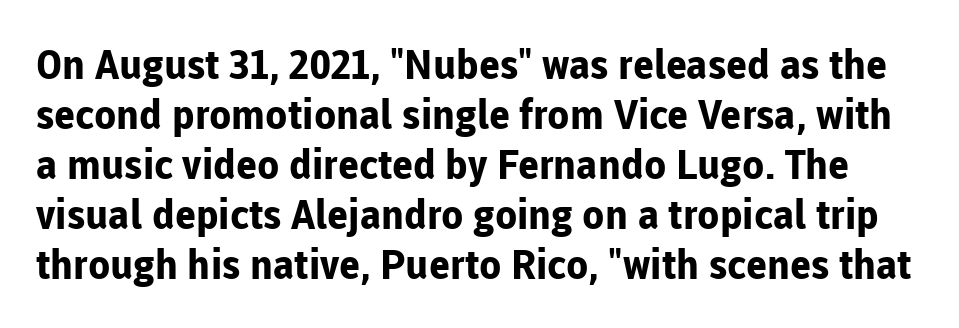
{"serif": "no", "italic": "no", "bold": "yes", "weight": "bold", "width": "normal", "stroke_contrast": "low", "x_height": "medium", "monospaced": "no", "underline": "no", "line_spacing_ratio": 1.22, "letter_spacing": "normal", "letter_spacing_em": 0.0, "glyph_px": 41}
